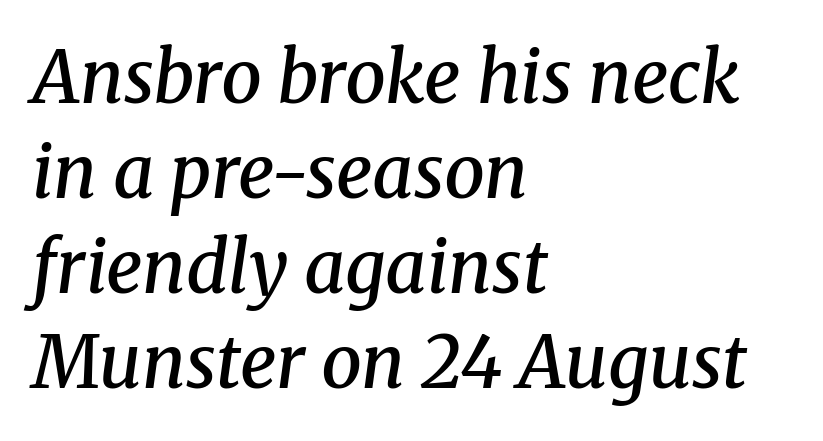
The image shows 72 px semibold serif type, italic (leaning right); set left-aligned, normal line spacing (1.32x), normal letter spacing, not underlined; medium stroke contrast and a medium x-height.
